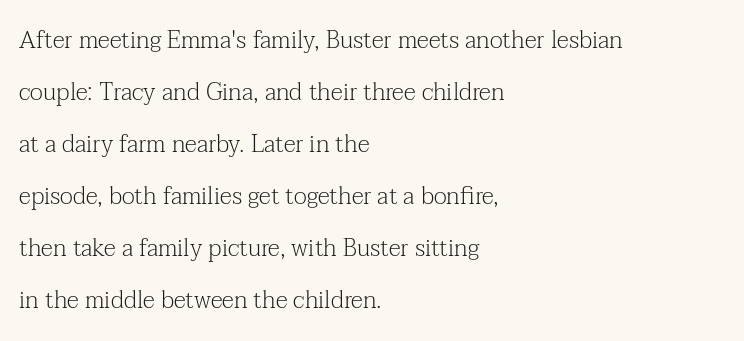
{"italic": "no", "bold": "no", "underline": "no", "align": "left", "line_spacing": "loose", "line_spacing_ratio": 2.17, "letter_spacing": "normal", "letter_spacing_em": 0.0, "glyph_px": 24}
